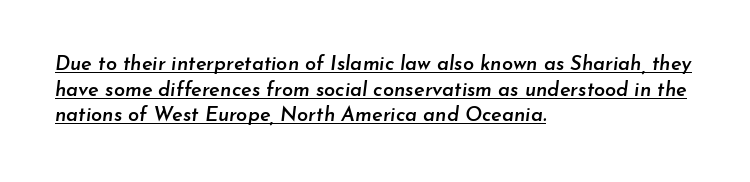
{"italic": "yes", "lean": "right", "slant_degrees": 7, "bold": "semi", "underline": "yes", "align": "left", "line_spacing": "normal", "line_spacing_ratio": 1.28, "letter_spacing": "normal", "letter_spacing_em": 0.0, "glyph_px": 20}
